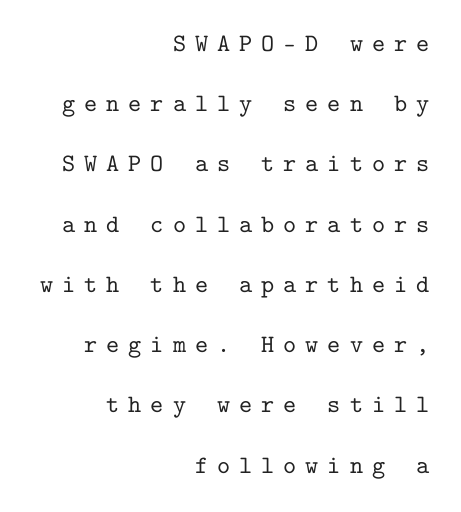
This rendering widens character spacing well past its baseline value. Rows of type keep a wide berth in the vertical direction. Every character sits straight up, as roman type does. The ragged edge is on the left, which tells us the setting is flush right.
